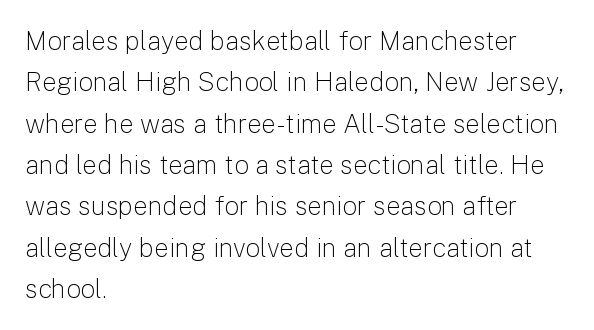
The image shows 26 px text type, upright; set left-aligned, normal line spacing (1.59x), normal letter spacing, not underlined.
